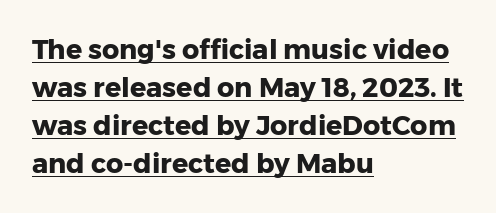
Q: Is the text bold? A: Yes.
Q: Is the text italic (slanted)? A: No, it is upright.
Q: Is the text underlined? A: Yes.
Q: How is the paragraph aligned? A: Left-aligned.
Q: Is the spacing between letters normal or unusually wide? A: Normal.
Q: Is the spacing between lines tight, normal or loose? A: Normal.
